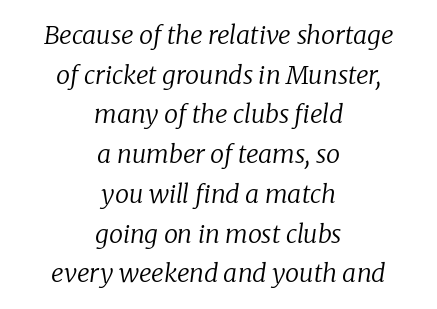
Q: Is the text bold? A: No.
Q: Is the text italic (slanted)? A: Yes, it leans right by about 8 degrees.
Q: Is the text underlined? A: No.
Q: How is the paragraph aligned? A: Centered.
Q: Is the spacing between letters normal or unusually wide? A: Normal.
Q: Is the spacing between lines tight, normal or loose? A: Normal.
